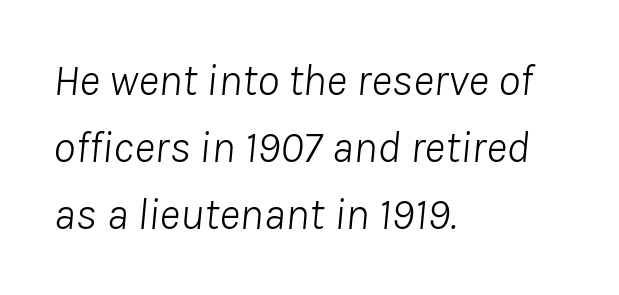
{"italic": "yes", "lean": "right", "slant_degrees": 8, "bold": "no", "weight": "light", "width": "normal", "stroke_contrast": "low", "x_height": "medium", "monospaced": "no", "underline": "no", "align": "left", "line_spacing": "normal", "line_spacing_ratio": 1.49, "letter_spacing": "normal", "letter_spacing_em": 0.0, "glyph_px": 45}
